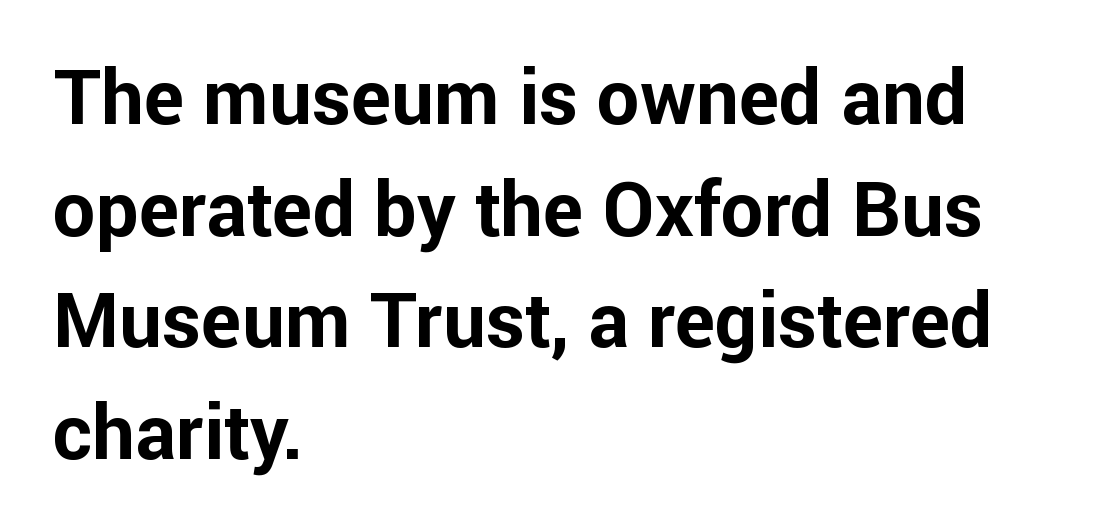
Plain, unruled lines of type. Line spacing here is normal. A full-strength bold gives these letters their thick strokes. Teacher's note: observe the even left margin — that is flush-left alignment. Grotesque or geometric, the face here clearly has no serifs.
